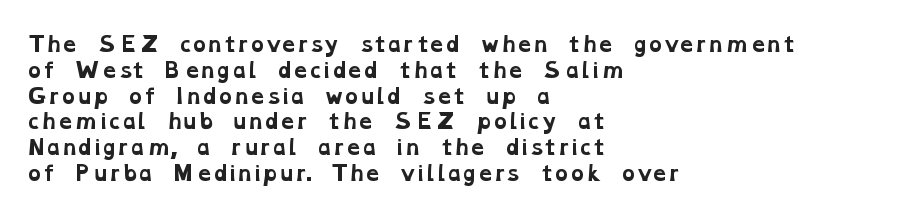
Q: Is the text bold? A: Yes.
Q: Is the text underlined? A: No.
Q: How is the paragraph aligned? A: Left-aligned.
Q: Is the spacing between letters normal or unusually wide? A: Normal.
Q: Is the spacing between lines tight, normal or loose? A: Normal.
